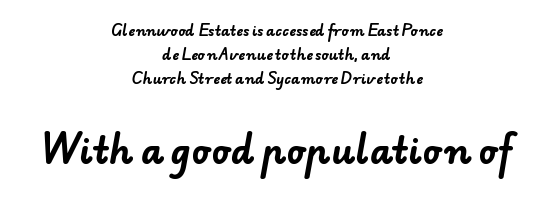
{"serif": "no", "bold": "yes", "weight": "bold", "width": "normal", "stroke_contrast": "low", "x_height": "small", "monospaced": "no", "underline": "no", "align": "center", "line_spacing": "normal", "line_spacing_ratio": 1.7, "letter_spacing": "normal", "letter_spacing_em": 0.0, "larger_block": "second", "size_ratio": 2.57, "glyph_px": 36}
